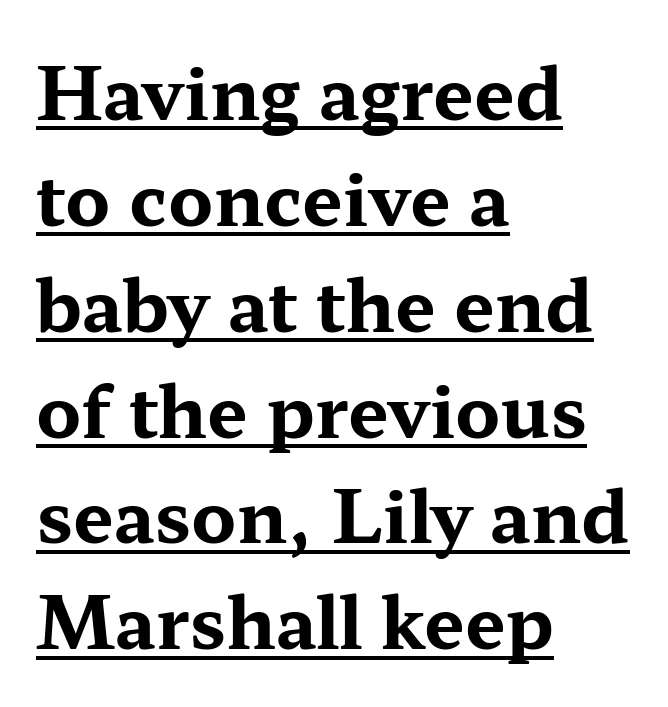
{"serif": "yes", "italic": "no", "bold": "yes", "weight": "bold", "width": "wide", "stroke_contrast": "medium", "x_height": "medium", "monospaced": "no", "underline": "yes", "align": "left", "line_spacing": "normal", "line_spacing_ratio": 1.47, "letter_spacing": "normal", "letter_spacing_em": 0.0, "glyph_px": 72}
